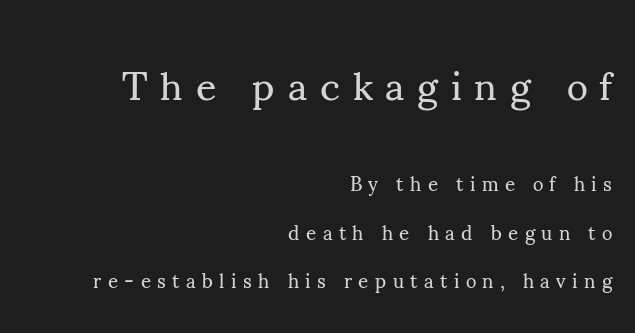
The image shows 40 px regular-weight serif type, upright; set right-aligned, loose line spacing (2.43x), unusually wide letter spacing (+0.32 em), not underlined; the first (top) block is 2.0x larger; medium stroke contrast and a small x-height.
